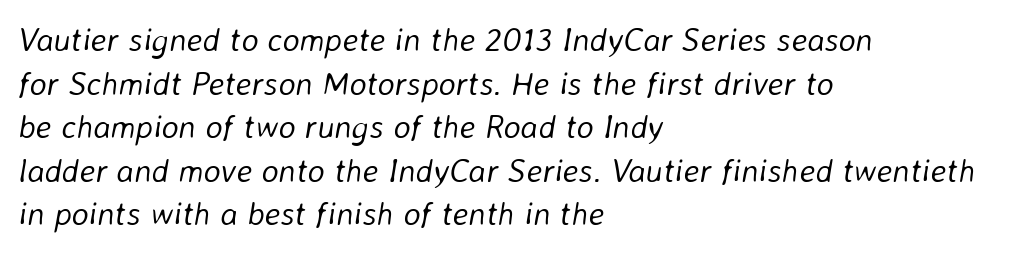
Reading down the block, your eye returns to a fixed left position each line. Proportional: the letters do not fall into vertical columns. The horizontal fit of the characters is conventional and even. This rendering features lettering with no underline. If you drew a line through each stem, it would be angled.
